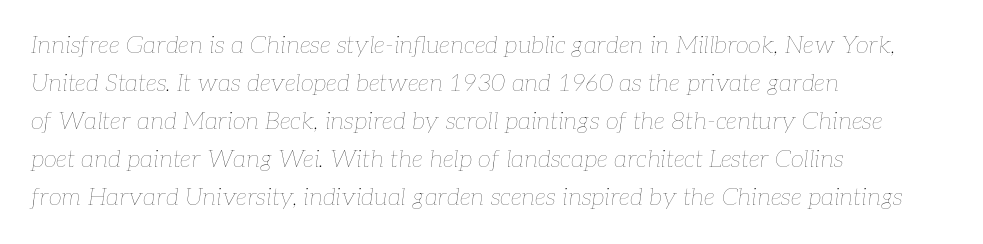
Q: Is the text bold? A: No.
Q: Is the text italic (slanted)? A: Yes, it leans right by about 7 degrees.
Q: Is the text underlined? A: No.
Q: How is the paragraph aligned? A: Left-aligned.
Q: Is the spacing between letters normal or unusually wide? A: Normal.
Q: Is the spacing between lines tight, normal or loose? A: Normal.
